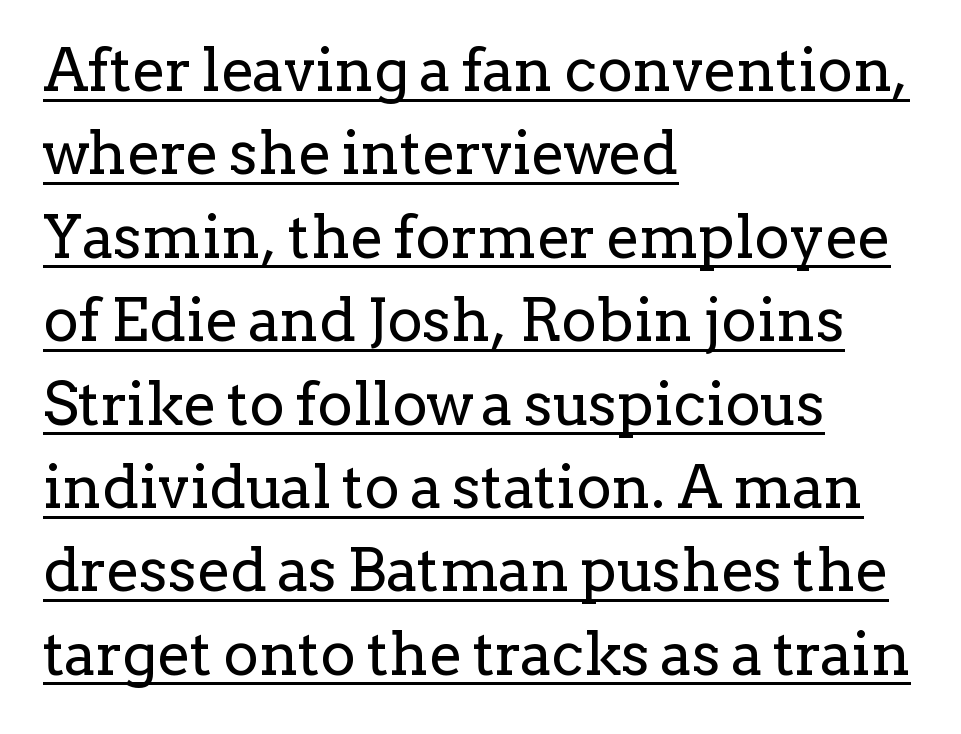
The space between consecutive lines is moderate. Looks like regular typesetting: each glyph gets only the width it needs. All the whitespace from short lines collects on the right. The text was rendered using a seriffed face with decorative stroke endings. No italicization has been applied; the sample stays upright. Looks like someone drew a line under every word here.
